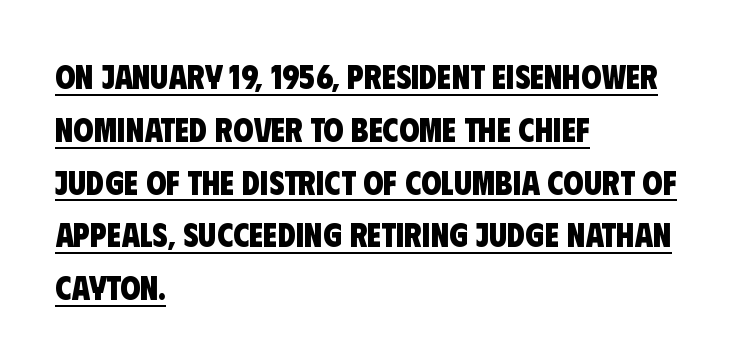
{"serif": "no", "bold": "yes", "weight": "heavy", "width": "condensed", "stroke_contrast": "low", "x_height": "large", "monospaced": "no", "underline": "yes", "align": "left", "line_spacing": "normal", "line_spacing_ratio": 1.6, "letter_spacing": "normal", "letter_spacing_em": 0.0, "glyph_px": 33}
